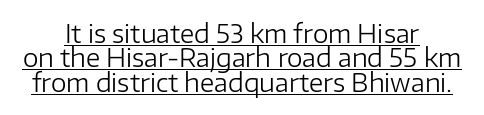
Q: Is the text bold? A: No.
Q: Is the text italic (slanted)? A: No, it is upright.
Q: Is the text underlined? A: Yes.
Q: How is the paragraph aligned? A: Centered.
Q: Is the spacing between letters normal or unusually wide? A: Normal.
Q: Is the spacing between lines tight, normal or loose? A: Tight.
